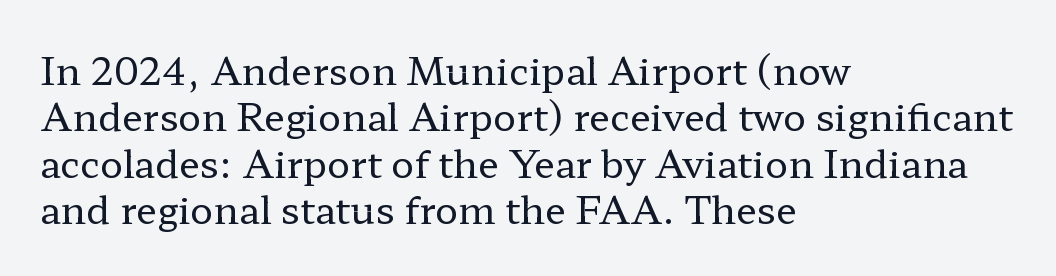
Q: Is the text bold? A: No.
Q: Is the text italic (slanted)? A: No, it is upright.
Q: Is the typeface a serif or a sans-serif typeface? A: Serif.
Q: Is the text underlined? A: No.
Q: How is the paragraph aligned? A: Left-aligned.
Q: Is the spacing between letters normal or unusually wide? A: Normal.
Q: Width (condensed, normal, or wide)? A: Wide.
Q: Stroke contrast? A: Low.
Q: x-height? A: Medium.
Q: Monospaced? A: No.
